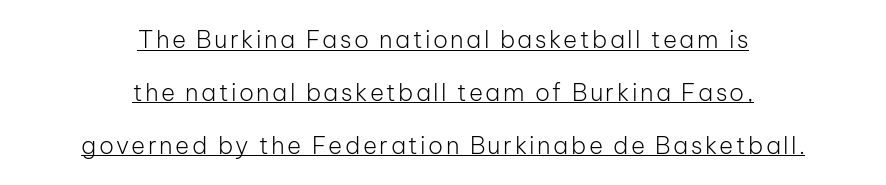
{"italic": "no", "bold": "no", "underline": "yes", "align": "center", "line_spacing": "loose", "line_spacing_ratio": 2.2, "glyph_px": 24}
